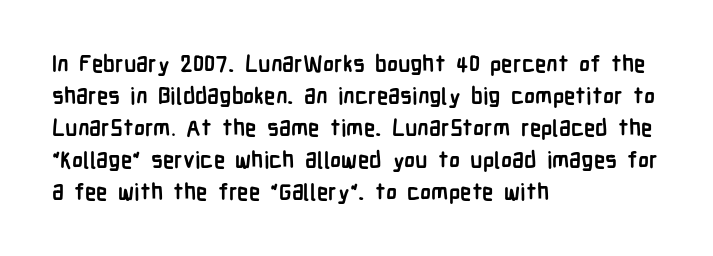
The image shows 23 px bold type, upright; set left-aligned, normal line spacing (1.39x), normal letter spacing, not underlined.
